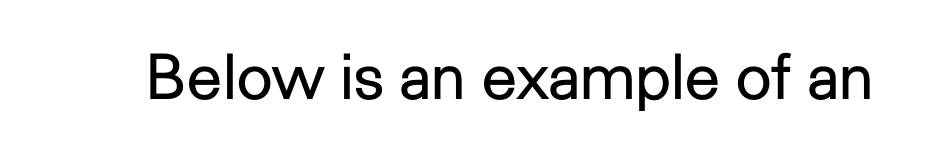
{"serif": "no", "italic": "no", "bold": "no", "weight": "regular", "width": "normal", "stroke_contrast": "low", "x_height": "medium", "monospaced": "no", "underline": "no", "letter_spacing": "normal", "letter_spacing_em": 0.0, "glyph_px": 63}
